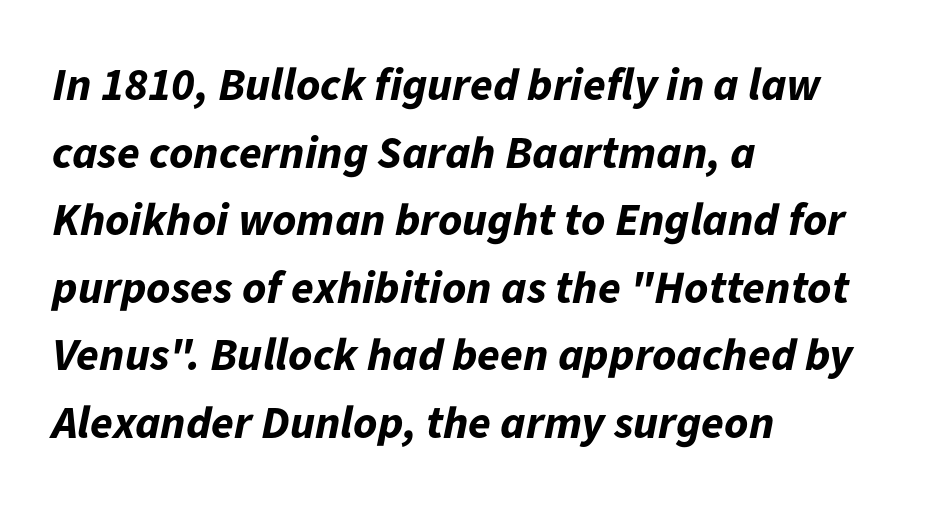
{"italic": "yes", "lean": "right", "slant_degrees": 11, "bold": "yes", "weight": "bold", "width": "normal", "stroke_contrast": "low", "x_height": "medium", "monospaced": "no", "underline": "no", "align": "left", "line_spacing": "normal", "line_spacing_ratio": 1.47, "letter_spacing": "normal", "letter_spacing_em": 0.0, "glyph_px": 46}
